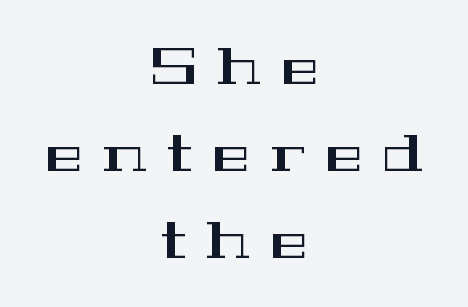
The image shows 50 px wide serif type, upright; set centered, line spacing 1.74x, unusually wide letter spacing (+0.41 em), not underlined; high stroke contrast and a medium x-height.
